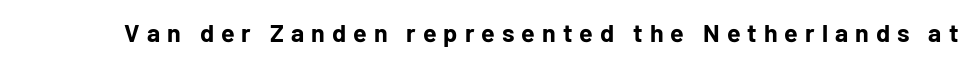
The typesetting leans heavy: a genuine bold. Rendered with straight, roman letterforms. The string is rendered with underlining switched off. Caption: expanded tracking, letters set apart.
